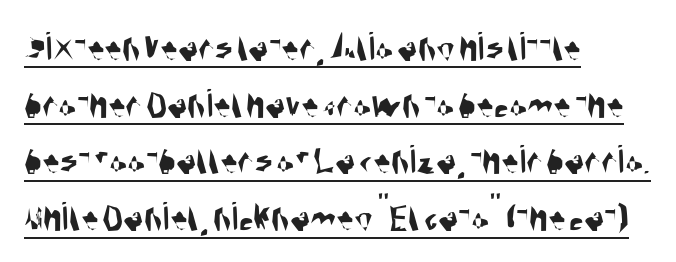
The image shows 42 px condensed sans-serif type; set left-aligned, normal line spacing (1.35x), normal letter spacing, underlined; medium stroke contrast and a large x-height.
